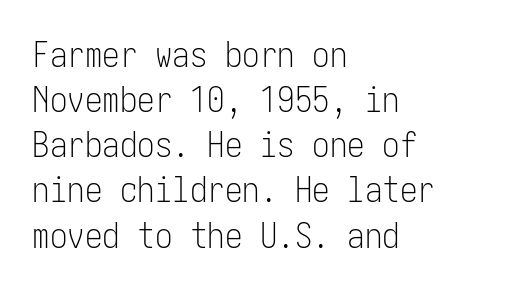
Summary of vertical rhythm: regular, with standard interline spacing. These lines keep a tight, regular rhythm from letter to letter. Unlike a traditional serif, this face leaves its strokes unadorned. Unbolded letterforms with no extra heft. A clean baseline with only descenders dipping below it.
